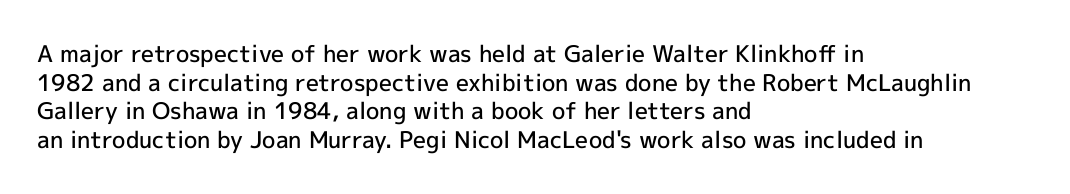
{"italic": "no", "bold": "semi", "underline": "no", "align": "left", "line_spacing": "normal", "line_spacing_ratio": 1.25, "letter_spacing": "normal", "letter_spacing_em": 0.0, "glyph_px": 23}
